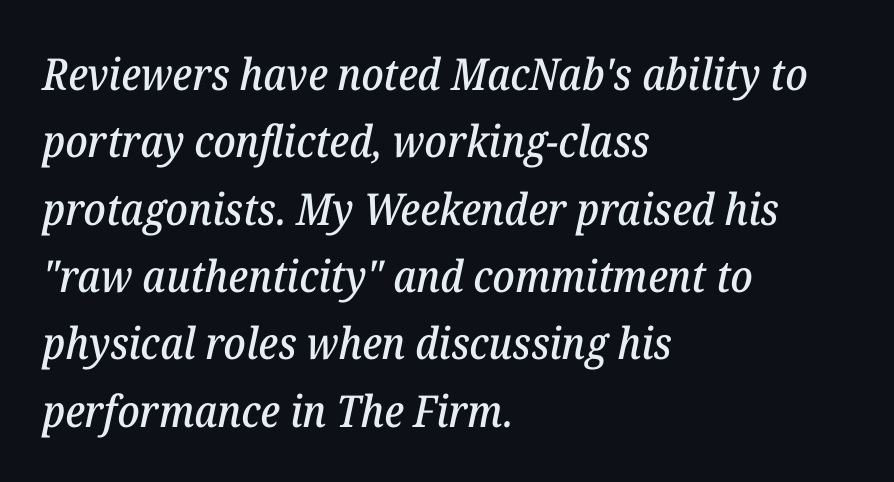
{"serif": "yes", "italic": "yes", "lean": "right", "slant_degrees": 12, "width": "normal", "stroke_contrast": "low", "x_height": "medium", "monospaced": "no", "underline": "no", "align": "left", "line_spacing": "normal", "line_spacing_ratio": 1.53, "letter_spacing": "normal", "letter_spacing_em": 0.0, "glyph_px": 44}
